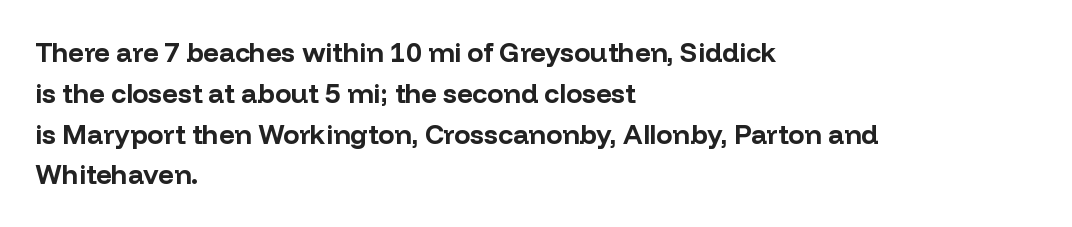
The image shows 27 px bold type, upright; set left-aligned, normal line spacing (1.51x), normal letter spacing, not underlined.
